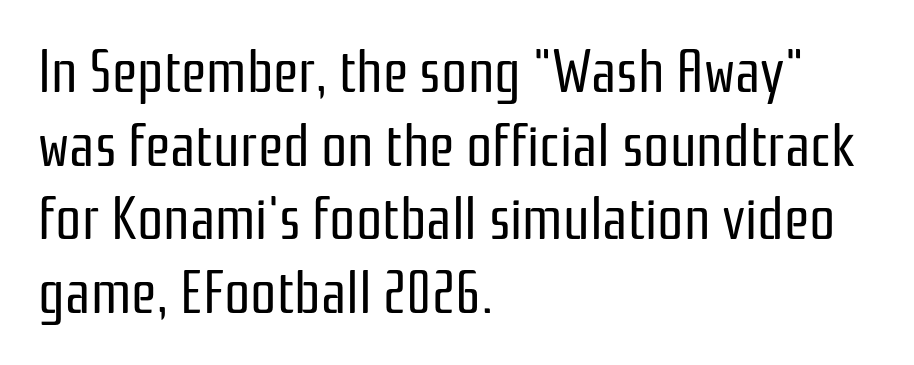
The string is rendered with underlining switched off. I'd call this a sans setting — the letters go barefoot. Leading: standard. Does the copy run flush right? No — it runs flush left.
